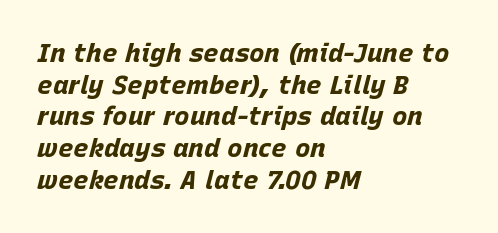
The image shows 26 px bold type, italic (leaning right); set left-aligned, line spacing 1.22x, normal letter spacing, not underlined.
